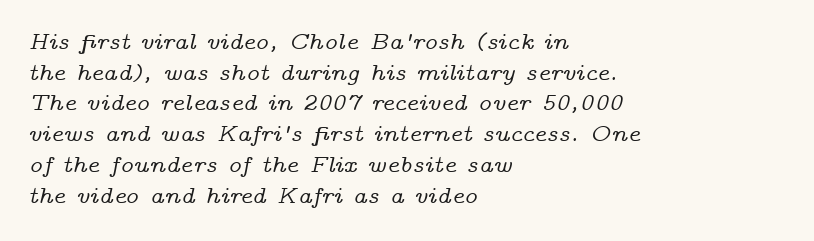
The lettering tilts uniformly, giving the passage an italic look. If you drew a ruler down the left edge, every line would touch it. The space between consecutive lines is moderate. There is no visible air inserted between adjacent glyphs.
